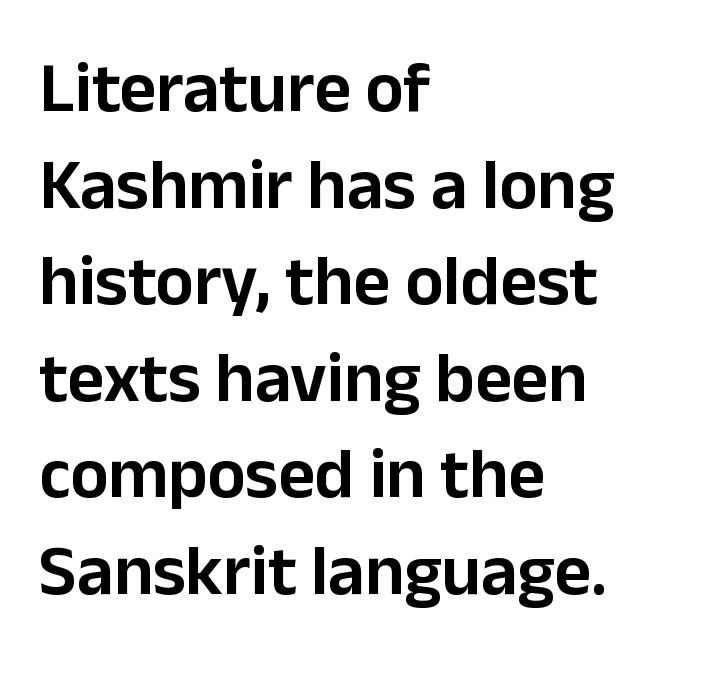
Caption: multi-line text, flush left, ragged right. To sum up the face: it is a sans, with no serifs. Does the leading feel generous? No, just average. It's the straight-up-and-down kind of type. The glyphs are unaccompanied by any horizontal stroke below them. The rendering uses natural spacing where letterforms have individual widths.
